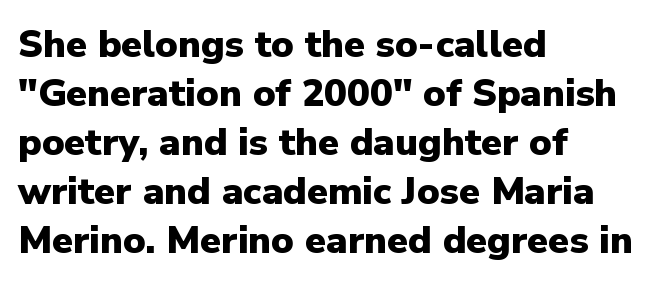
The space between consecutive lines is moderate. Every character sits straight up, as roman type does. Which margin do the lines hug? The left one — the right edge is uneven. Short note: letters normally spaced. Bare-footed words on every line.
